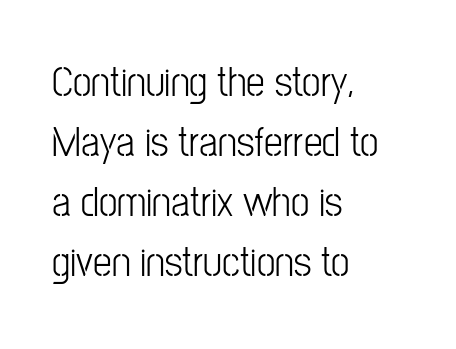
The image shows 42 px light, condensed sans-serif type, upright; set left-aligned, normal line spacing (1.43x), normal letter spacing, not underlined; low stroke contrast and a medium x-height.
